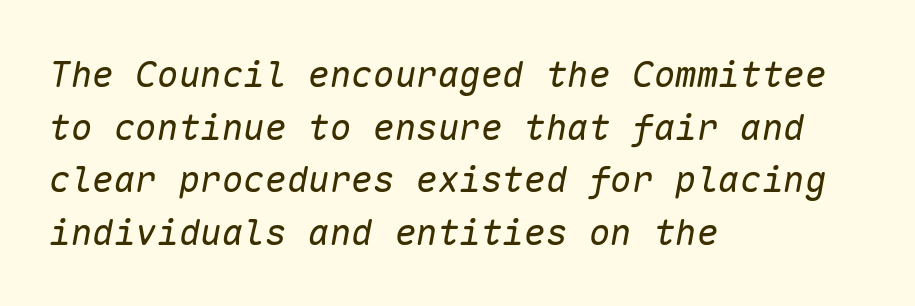
Q: Is the text bold? A: No.
Q: Is the text italic (slanted)? A: Yes, it leans right by about 10 degrees.
Q: Is the text underlined? A: No.
Q: How is the paragraph aligned? A: Left-aligned.
Q: Is the spacing between letters normal or unusually wide? A: Normal.
Q: Is the spacing between lines tight, normal or loose? A: Normal.
Q: Width (condensed, normal, or wide)? A: Normal.
Q: Stroke contrast? A: Low.
Q: x-height? A: Medium.
Q: Monospaced? A: Yes.
